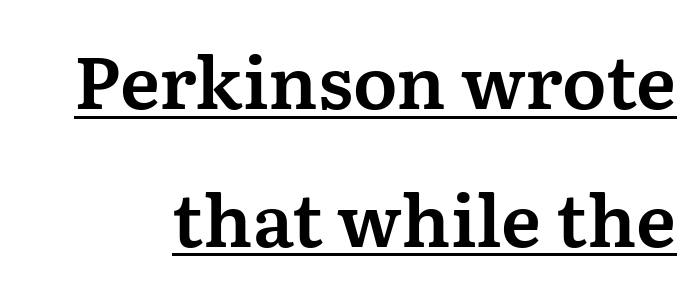
Q: Is the text italic (slanted)? A: No, it is upright.
Q: Is the typeface a serif or a sans-serif typeface? A: Serif.
Q: Is the text underlined? A: Yes.
Q: Is the spacing between letters normal or unusually wide? A: Normal.
Q: Width (condensed, normal, or wide)? A: Normal.
Q: Stroke contrast? A: Medium.
Q: x-height? A: Medium.
Q: Monospaced? A: No.
